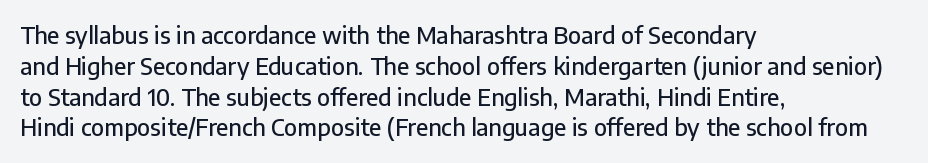
The image shows 23 px text type, upright; set left-aligned, normal line spacing (1.34x), normal letter spacing, not underlined.
